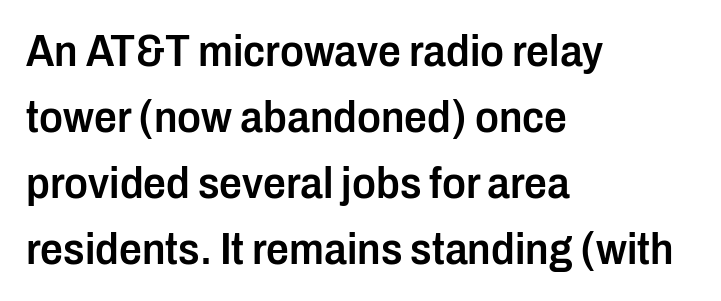
The image shows 45 px semibold, condensed sans-serif type, upright; set left-aligned, normal line spacing (1.47x), normal letter spacing, not underlined; low stroke contrast and a medium x-height.
